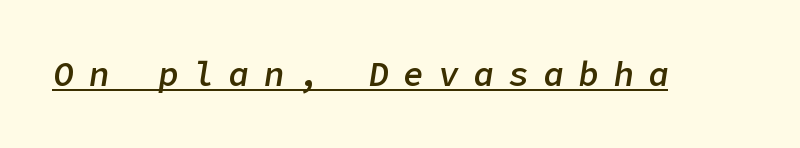
The image shows 34 px semibold type, italic (leaning right); set unusually wide letter spacing (+0.43 em), underlined; low stroke contrast and a medium x-height.
